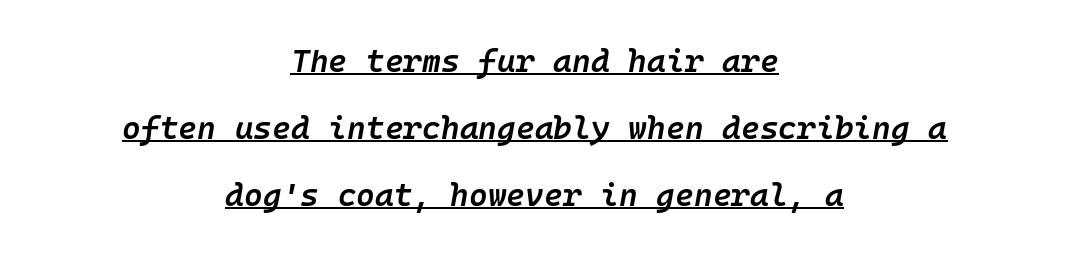
Caption: semibold face, moderately heavy strokes. Both edges are ragged and mirror each other, which tells us the setting is centered. This sample uses plain, unmodified letter spacing. Style check: oblique. Beneath each row of characters lies a ruled line.
